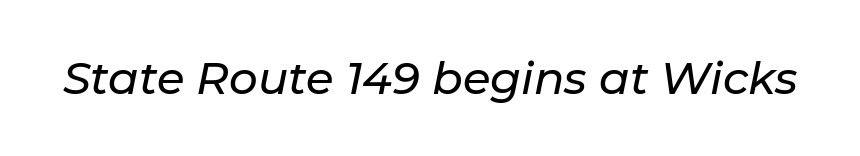
Q: Is the text italic (slanted)? A: Yes, it leans right by about 11 degrees.
Q: Is the text underlined? A: No.
Q: Is the spacing between letters normal or unusually wide? A: Normal.
Q: Width (condensed, normal, or wide)? A: Normal.
Q: Stroke contrast? A: Low.
Q: x-height? A: Medium.
Q: Monospaced? A: No.
